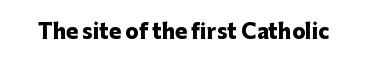
{"italic": "no", "bold": "yes", "underline": "no", "letter_spacing": "normal", "letter_spacing_em": 0.0, "glyph_px": 20}
